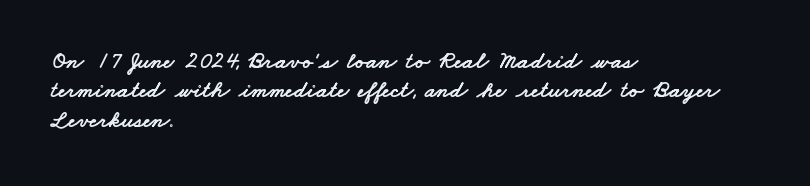
The image shows 24 px text type; set left-aligned, line spacing 1.22x, normal letter spacing, not underlined.
